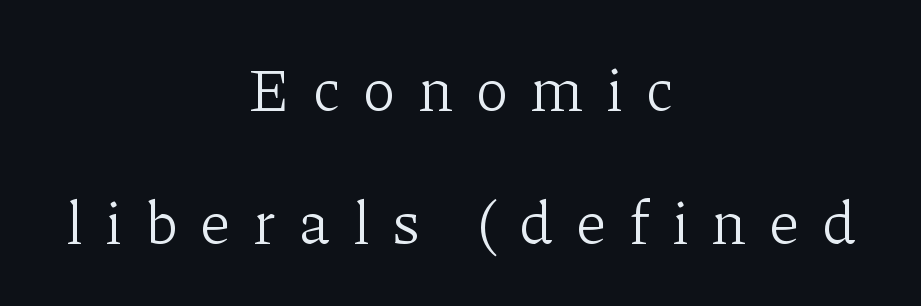
Q: Is the text bold? A: No.
Q: Is the text italic (slanted)? A: No, it is upright.
Q: Is the typeface a serif or a sans-serif typeface? A: Serif.
Q: Is the text underlined? A: No.
Q: How is the paragraph aligned? A: Centered.
Q: Is the spacing between letters normal or unusually wide? A: Unusually wide.
Q: Is the spacing between lines tight, normal or loose? A: Loose.
Q: Width (condensed, normal, or wide)? A: Normal.
Q: Stroke contrast? A: Low.
Q: x-height? A: Medium.
Q: Monospaced? A: No.
